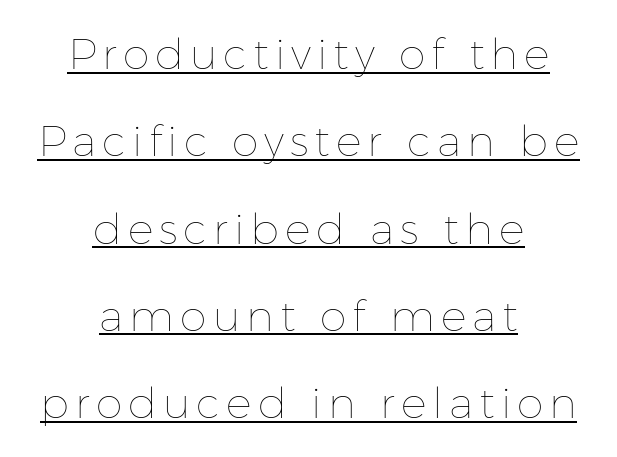
This sample trades compactness for vertical openness between lines. Ordinary non-slanted type is in use. The passage shown is underscored from start to finish. Do the characters align in a grid? No, the font is proportional. Heft: none added — not bold. The rag falls on both sides of this text block equally.
